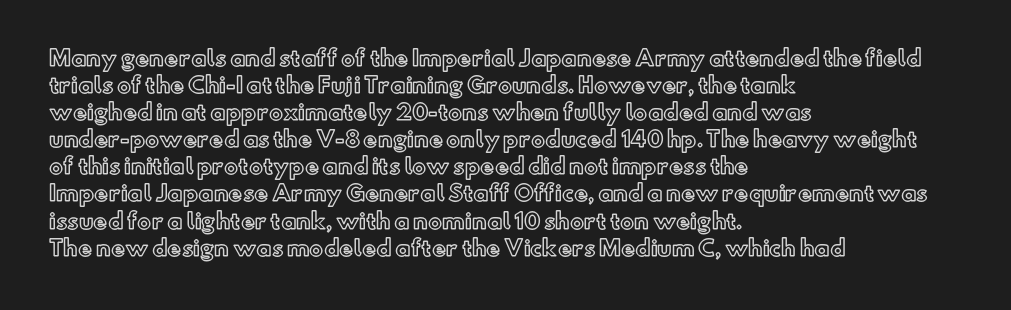
The letters stand straight up with perfectly vertical stems. Tracking here is standard; glyphs follow each other at the usual distance. Whoever set this chose a conventional vertical rhythm. The paragraph has a hard left edge and a soft right edge. Has an underline been added? It has not.
